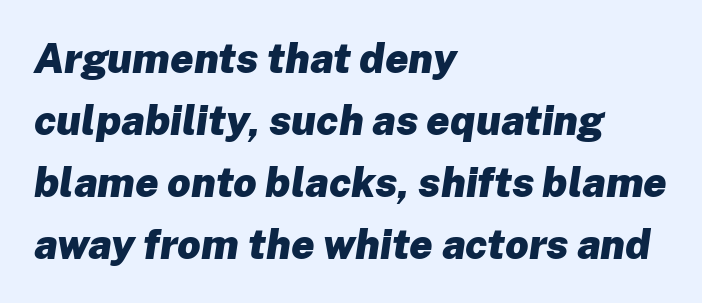
Q: Is the text bold? A: Yes.
Q: Is the text italic (slanted)? A: Yes, it leans right by about 8 degrees.
Q: Is the text underlined? A: No.
Q: How is the paragraph aligned? A: Left-aligned.
Q: Is the spacing between letters normal or unusually wide? A: Normal.
Q: Is the spacing between lines tight, normal or loose? A: Normal.
Q: Width (condensed, normal, or wide)? A: Normal.
Q: Stroke contrast? A: Low.
Q: x-height? A: Medium.
Q: Monospaced? A: No.
